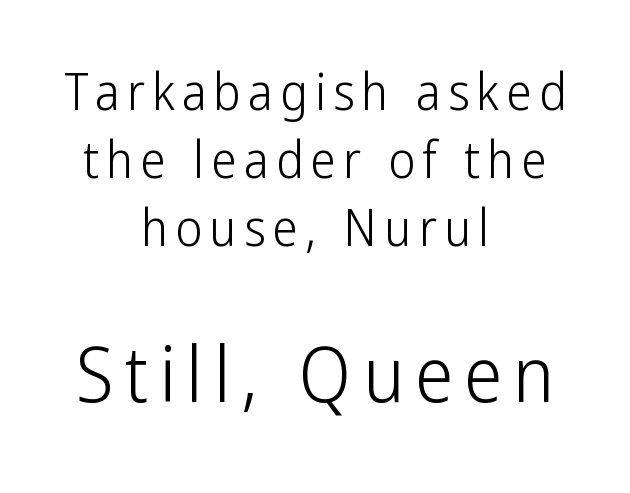
The image shows 77 px light, condensed sans-serif type, upright; set centered, normal line spacing (1.33x), not underlined; the second (bottom) block is 1.51x larger; low stroke contrast and a medium x-height.
